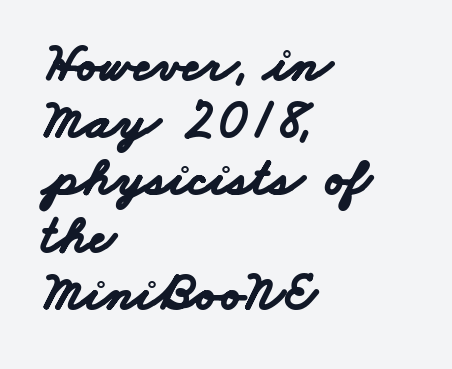
The image shows 55 px bold, wide sans-serif type; set left-aligned, tight line spacing (1.04x), normal letter spacing, not underlined; low stroke contrast and a small x-height.
